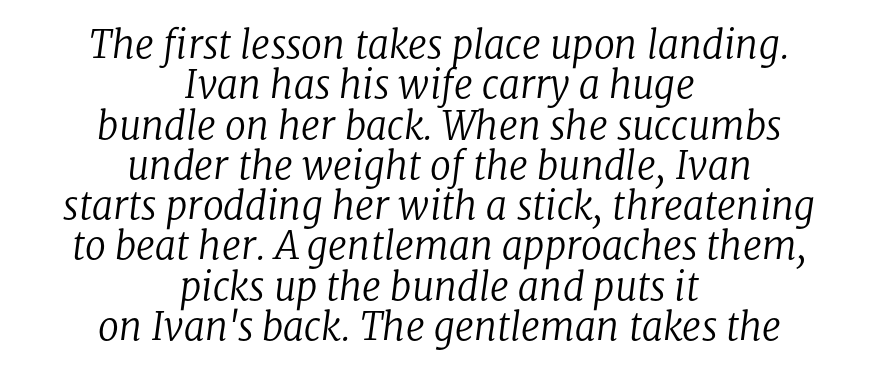
The font's italic variant was chosen for this text. Compared with typical body copy, the letter spacing here is the same. Plain, unruled lines of type. Old-style or modern, the face here clearly has serifs.
